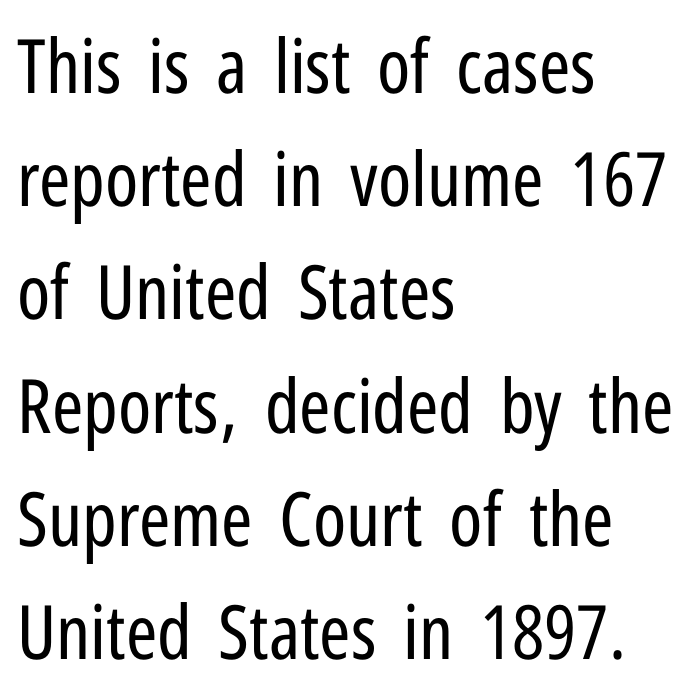
Q: Is the text bold? A: No.
Q: Is the text italic (slanted)? A: No, it is upright.
Q: Is the typeface a serif or a sans-serif typeface? A: Sans-serif.
Q: Is the text underlined? A: No.
Q: How is the paragraph aligned? A: Left-aligned.
Q: Is the spacing between letters normal or unusually wide? A: Normal.
Q: Is the spacing between lines tight, normal or loose? A: Normal.
Q: Width (condensed, normal, or wide)? A: Condensed.
Q: Stroke contrast? A: Low.
Q: x-height? A: Medium.
Q: Monospaced? A: No.
